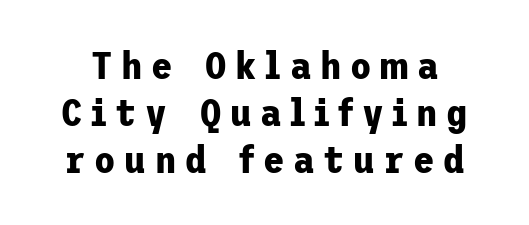
Q: Is the text bold? A: Yes.
Q: Is the text italic (slanted)? A: No, it is upright.
Q: Is the typeface a serif or a sans-serif typeface? A: Sans-serif.
Q: Is the text underlined? A: No.
Q: Is the spacing between letters normal or unusually wide? A: Unusually wide.
Q: Width (condensed, normal, or wide)? A: Normal.
Q: Stroke contrast? A: Low.
Q: x-height? A: Medium.
